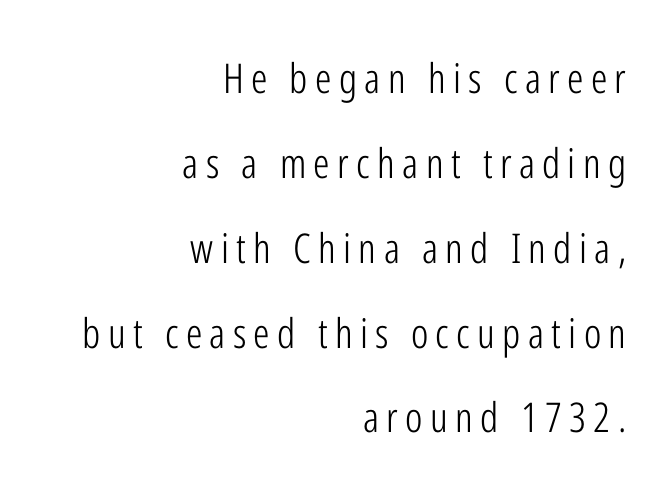
Q: Is the text bold? A: No.
Q: Is the text italic (slanted)? A: No, it is upright.
Q: Is the typeface a serif or a sans-serif typeface? A: Sans-serif.
Q: Is the text underlined? A: No.
Q: How is the paragraph aligned? A: Right-aligned.
Q: Is the spacing between lines tight, normal or loose? A: Loose.
Q: Width (condensed, normal, or wide)? A: Condensed.
Q: Stroke contrast? A: Low.
Q: x-height? A: Medium.
Q: Monospaced? A: No.
